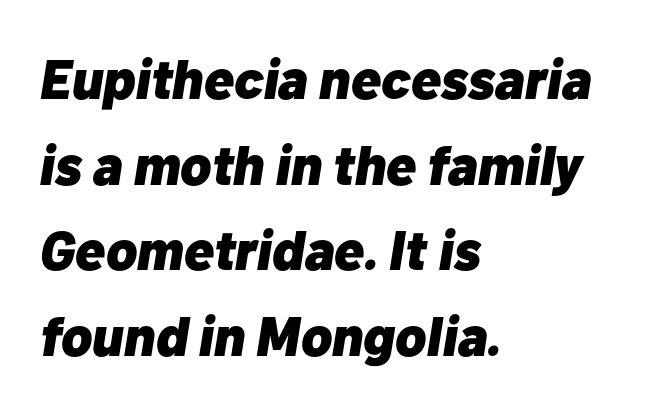
Q: Is the text bold? A: Yes.
Q: Is the text italic (slanted)? A: Yes, it leans right by about 10 degrees.
Q: Is the text underlined? A: No.
Q: How is the paragraph aligned? A: Left-aligned.
Q: Is the spacing between letters normal or unusually wide? A: Normal.
Q: Is the spacing between lines tight, normal or loose? A: Normal.
Q: Width (condensed, normal, or wide)? A: Normal.
Q: Stroke contrast? A: Low.
Q: x-height? A: Medium.
Q: Monospaced? A: No.
